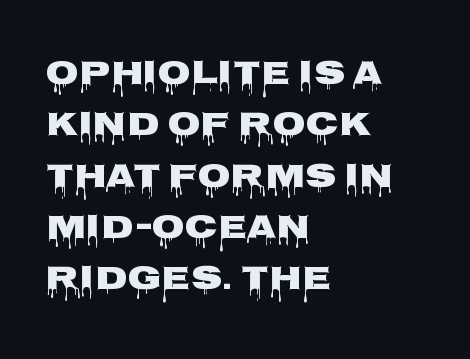
Upright lettering throughout. Proportional: the letters do not fall into vertical columns. Classification — sans serif. Each row of text sits above clean, open space. A typesetter would call this zero additional tracking. Where is the straight margin? On the left.
